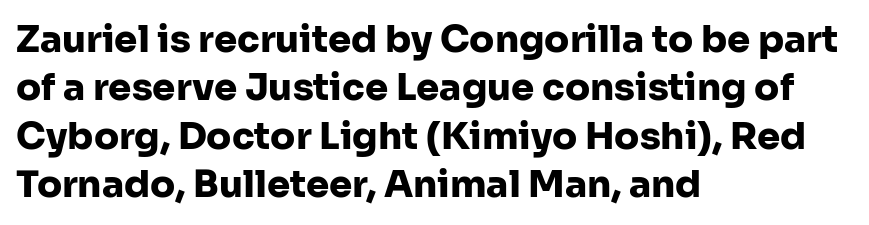
Q: Is the text bold? A: Yes.
Q: Is the text italic (slanted)? A: No, it is upright.
Q: Is the typeface a serif or a sans-serif typeface? A: Sans-serif.
Q: Is the text underlined? A: No.
Q: How is the paragraph aligned? A: Left-aligned.
Q: Is the spacing between letters normal or unusually wide? A: Normal.
Q: Is the spacing between lines tight, normal or loose? A: Normal.
Q: Width (condensed, normal, or wide)? A: Normal.
Q: Stroke contrast? A: Low.
Q: x-height? A: Medium.
Q: Monospaced? A: No.
